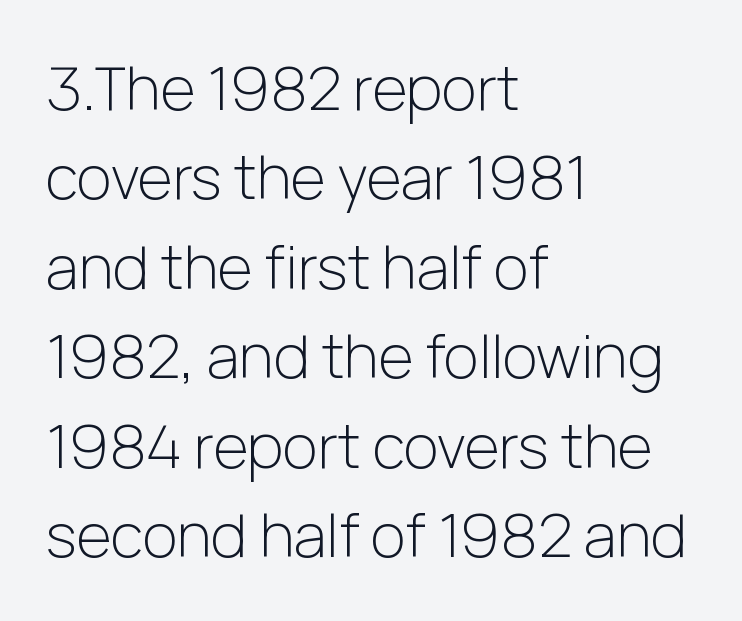
{"serif": "no", "italic": "no", "bold": "no", "weight": "light", "width": "normal", "stroke_contrast": "low", "x_height": "medium", "monospaced": "no", "underline": "no", "align": "left", "line_spacing": "normal", "line_spacing_ratio": 1.49, "letter_spacing": "normal", "letter_spacing_em": 0.0, "glyph_px": 60}
